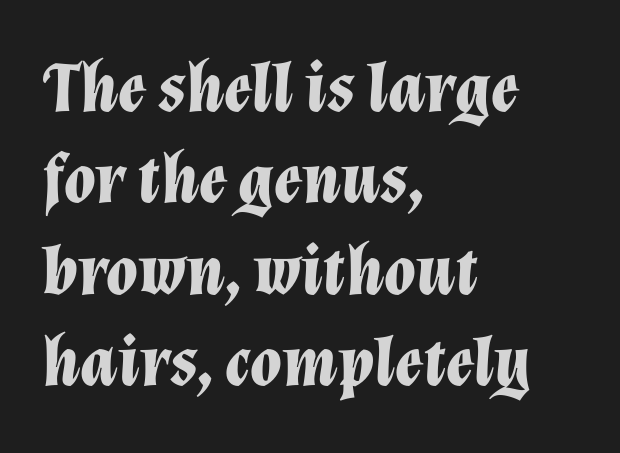
The image shows 72 px bold type, italic (leaning right); set left-aligned, normal line spacing (1.27x), normal letter spacing, not underlined; low stroke contrast and a medium x-height.
